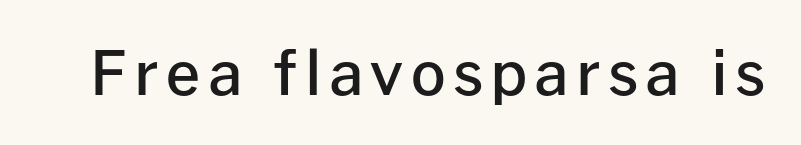
Q: Is the text bold? A: Semi-bold.
Q: Is the text italic (slanted)? A: No, it is upright.
Q: Is the typeface a serif or a sans-serif typeface? A: Sans-serif.
Q: Is the text underlined? A: No.
Q: Width (condensed, normal, or wide)? A: Normal.
Q: Stroke contrast? A: Low.
Q: x-height? A: Medium.
Q: Monospaced? A: No.
